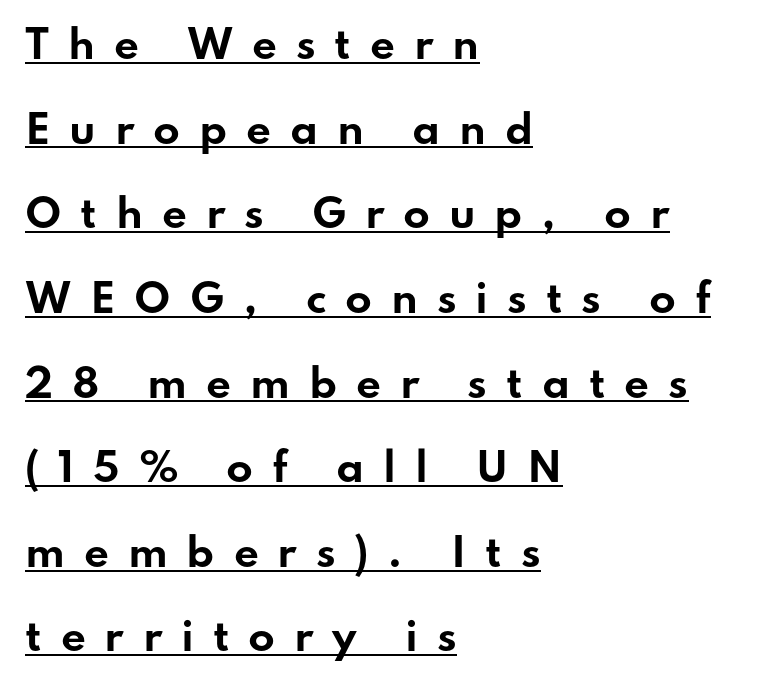
Q: Is the text bold? A: Yes.
Q: Is the text italic (slanted)? A: No, it is upright.
Q: Is the typeface a serif or a sans-serif typeface? A: Sans-serif.
Q: Is the text underlined? A: Yes.
Q: How is the paragraph aligned? A: Left-aligned.
Q: Is the spacing between letters normal or unusually wide? A: Unusually wide.
Q: Is the spacing between lines tight, normal or loose? A: Loose.
Q: Width (condensed, normal, or wide)? A: Wide.
Q: Stroke contrast? A: Low.
Q: x-height? A: Small.
Q: Monospaced? A: No.
